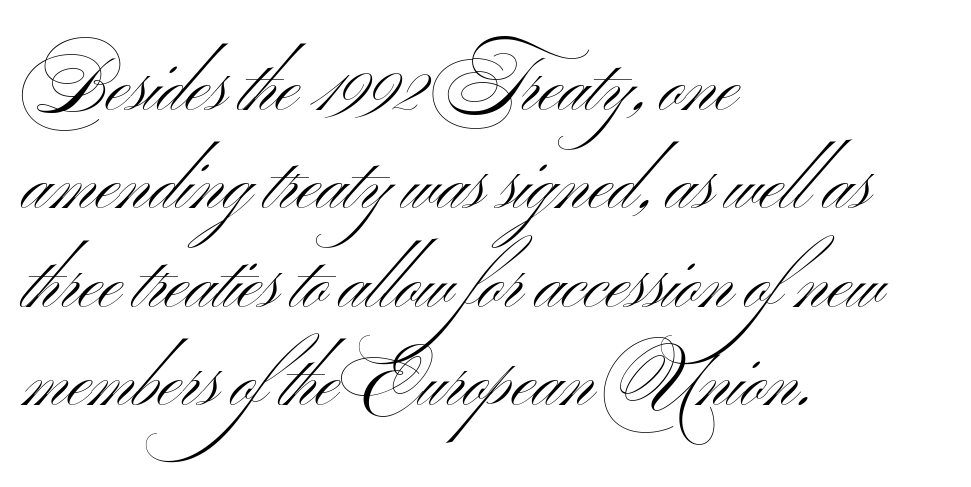
Q: Is the text bold? A: No.
Q: Is the text italic (slanted)? A: Yes.
Q: Is the typeface a serif or a sans-serif typeface? A: Sans-serif.
Q: Is the text underlined? A: No.
Q: How is the paragraph aligned? A: Left-aligned.
Q: Is the spacing between letters normal or unusually wide? A: Normal.
Q: Is the spacing between lines tight, normal or loose? A: Normal.
Q: Width (condensed, normal, or wide)? A: Wide.
Q: Stroke contrast? A: Medium.
Q: x-height? A: Small.
Q: Monospaced? A: No.
